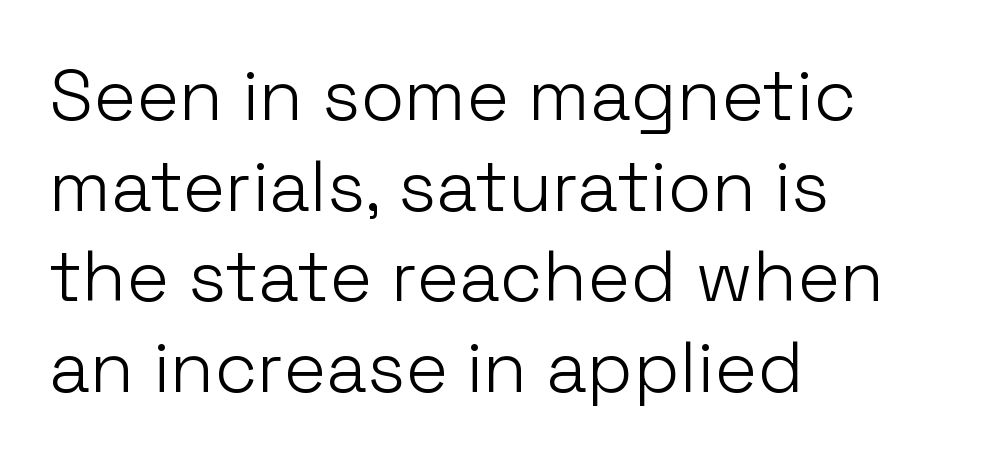
Q: Is the text bold? A: No.
Q: Is the text italic (slanted)? A: No, it is upright.
Q: Is the typeface a serif or a sans-serif typeface? A: Sans-serif.
Q: Is the text underlined? A: No.
Q: How is the paragraph aligned? A: Left-aligned.
Q: Is the spacing between letters normal or unusually wide? A: Normal.
Q: Is the spacing between lines tight, normal or loose? A: Normal.
Q: Width (condensed, normal, or wide)? A: Normal.
Q: Stroke contrast? A: Low.
Q: x-height? A: Medium.
Q: Monospaced? A: No.
